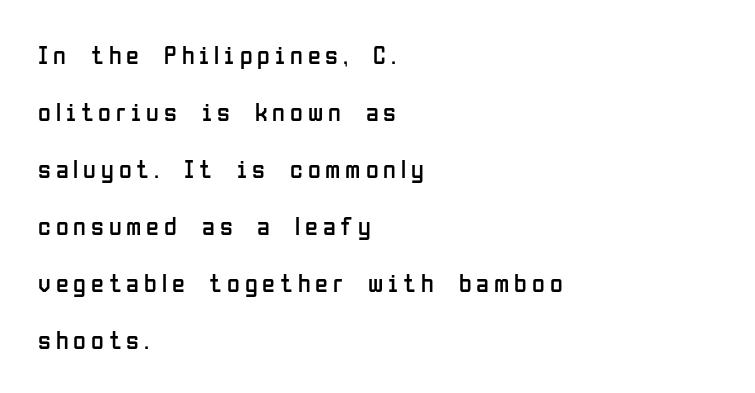
Rows of type keep a wide berth in the vertical direction. Descenders are the only things crossing below the line. Line beginnings align vertically; line endings do not. Posture: upright roman.
